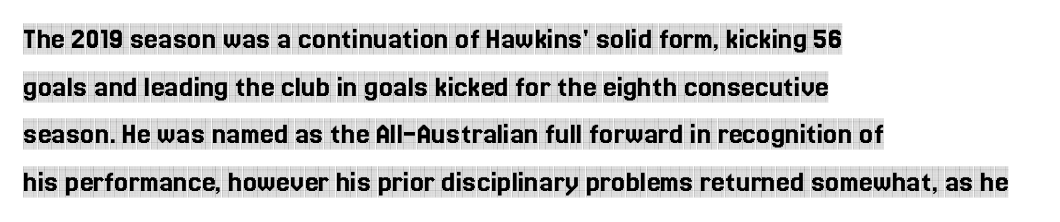
Characters follow at the spacing the type designer built in. Glance below the letters and you will spot only blank space. The characters display serif detailing at their extremities. Whoever set this chose a conventional vertical rhythm. Character widths vary here, with narrow letters taking less room than wide ones.
